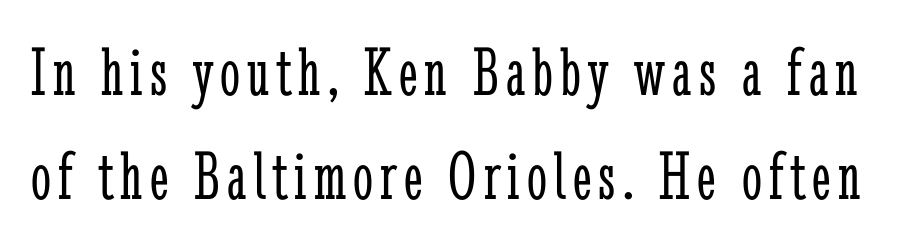
Q: Is the text bold? A: No.
Q: Is the text italic (slanted)? A: No, it is upright.
Q: Is the typeface a serif or a sans-serif typeface? A: Serif.
Q: Is the text underlined? A: No.
Q: Is the spacing between lines tight, normal or loose? A: Normal.
Q: Width (condensed, normal, or wide)? A: Condensed.
Q: Stroke contrast? A: Low.
Q: x-height? A: Medium.
Q: Monospaced? A: No.
